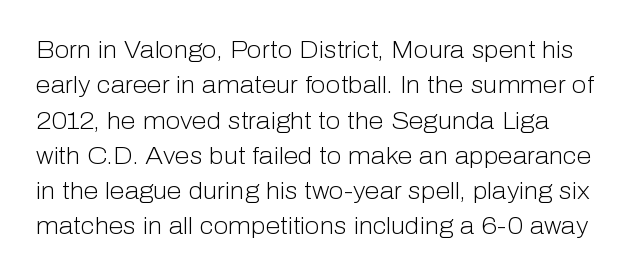
{"italic": "no", "bold": "no", "underline": "no", "line_spacing": "normal", "line_spacing_ratio": 1.47, "letter_spacing": "normal", "letter_spacing_em": 0.0, "glyph_px": 24}
